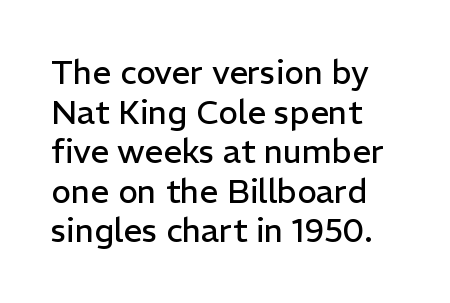
{"serif": "no", "italic": "no", "bold": "no", "weight": "regular", "width": "normal", "stroke_contrast": "low", "x_height": "medium", "monospaced": "no", "underline": "no", "align": "left", "line_spacing_ratio": 1.2, "letter_spacing": "normal", "letter_spacing_em": 0.0, "glyph_px": 33}
